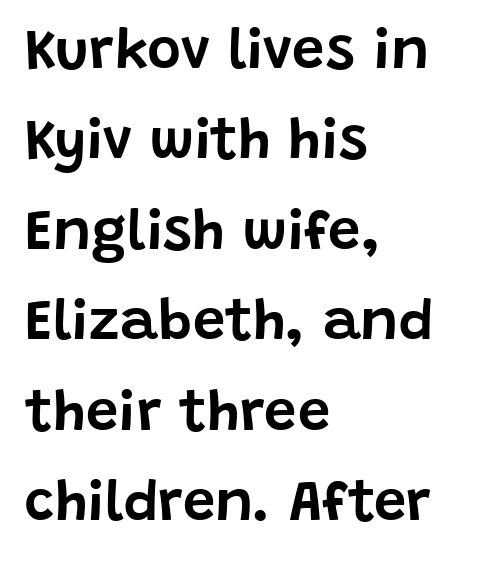
The image shows 58 px sans-serif type, upright; set left-aligned, normal line spacing (1.56x), normal letter spacing, not underlined; low stroke contrast and a large x-height.
